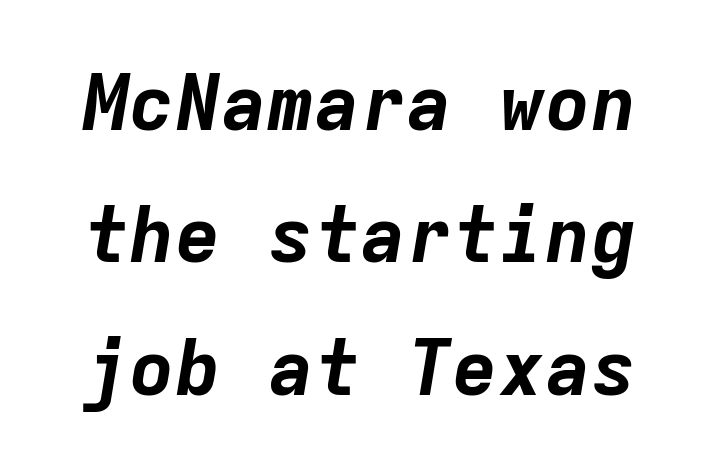
The image shows 77 px bold type, italic (leaning right), monospaced; set line spacing 1.72x, normal letter spacing, not underlined; low stroke contrast and a medium x-height.
